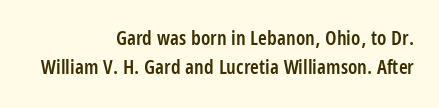
{"italic": "no", "bold": "semi", "underline": "no", "align": "right", "line_spacing": "normal", "line_spacing_ratio": 1.47, "letter_spacing": "normal", "letter_spacing_em": 0.0, "glyph_px": 20}
